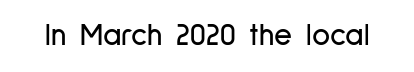
The image shows 31 px condensed sans-serif type, upright; set normal letter spacing, not underlined; low stroke contrast and a medium x-height.
